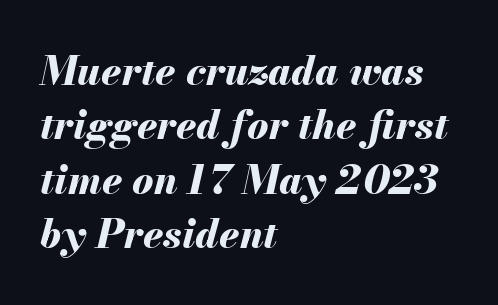
Q: Is the text bold? A: Yes.
Q: Is the text italic (slanted)? A: Yes, it leans right by about 13 degrees.
Q: Is the text underlined? A: No.
Q: How is the paragraph aligned? A: Left-aligned.
Q: Is the spacing between letters normal or unusually wide? A: Normal.
Q: Is the spacing between lines tight, normal or loose? A: Normal.
Q: Width (condensed, normal, or wide)? A: Normal.
Q: Stroke contrast? A: Medium.
Q: x-height? A: Small.
Q: Monospaced? A: No.
